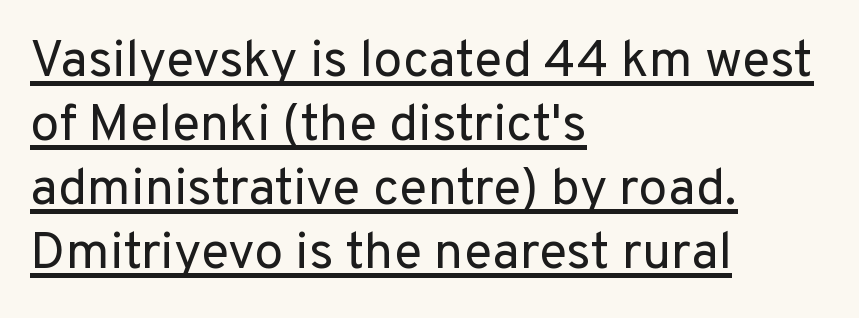
The image shows 52 px regular-weight sans-serif type, upright; set left-aligned, line spacing 1.23x, normal letter spacing, underlined; low stroke contrast and a medium x-height.
